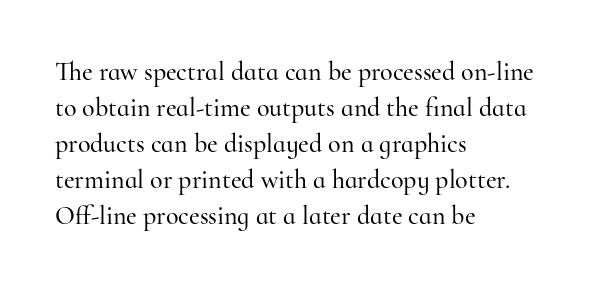
The image shows 26 px text type, upright; set left-aligned, normal line spacing (1.38x), normal letter spacing, not underlined.
